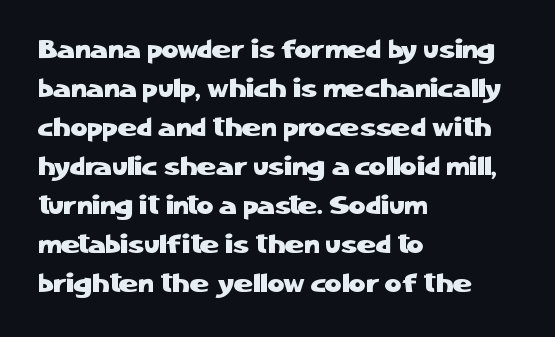
The compositor pushed each line to the left boundary. Every stem runs plumb, perpendicular to the baseline. This sample keeps an unexceptional amount of space between lines. Here the glyphs are tracked normally, forming tight word shapes. Descender tails drop into unmarked territory.
